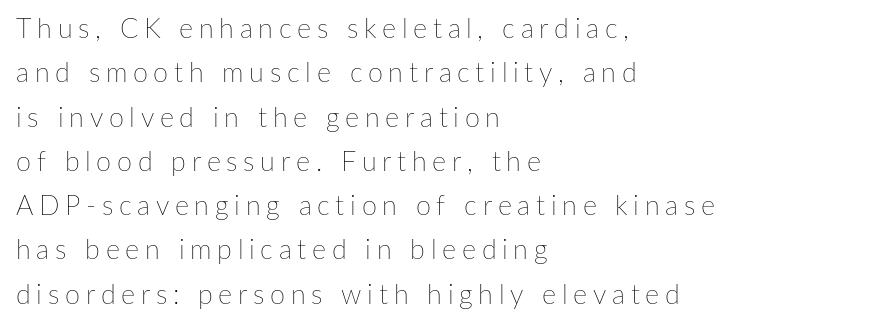
Between one letter and the next there's a generous, obvious gap. Posture: upright roman. This reads as an unemphasized weight, regular at the heaviest. Compared with typical paragraphs, the rows here are spaced about the same.
